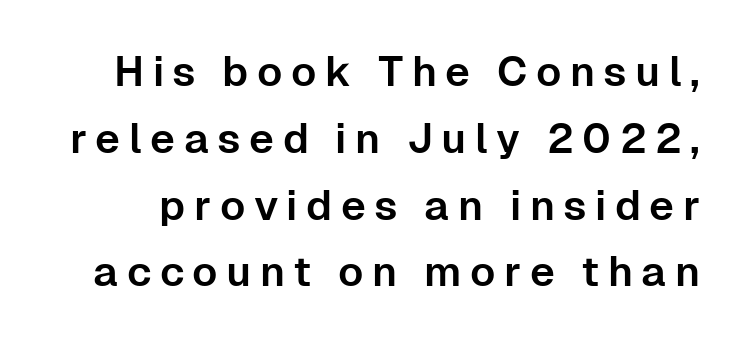
The rows are spaced the way most documents space them. Glance below the letters and you will spot only blank space. Note the varied advance widths — an 'i' is clearly narrower than an 'm'. Note: no serifs on the glyphs.
